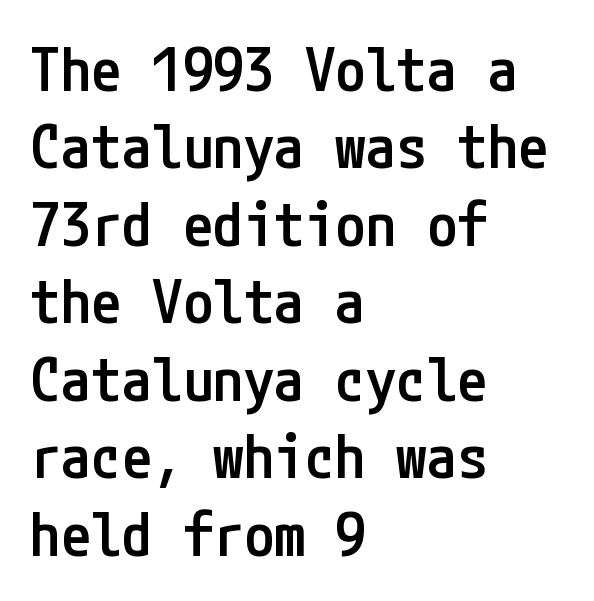
Q: Is the text bold? A: Semi-bold.
Q: Is the text italic (slanted)? A: No, it is upright.
Q: Is the typeface a serif or a sans-serif typeface? A: Sans-serif.
Q: Is the text underlined? A: No.
Q: How is the paragraph aligned? A: Left-aligned.
Q: Is the spacing between letters normal or unusually wide? A: Normal.
Q: Is the spacing between lines tight, normal or loose? A: Normal.
Q: Width (condensed, normal, or wide)? A: Condensed.
Q: Stroke contrast? A: Low.
Q: x-height? A: Medium.
